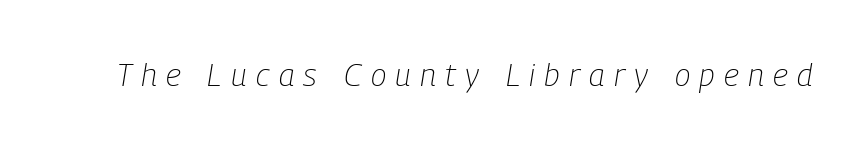
{"italic": "yes", "lean": "right", "slant_degrees": 9, "bold": "no", "weight": "light", "width": "condensed", "stroke_contrast": "low", "x_height": "medium", "monospaced": "no", "underline": "no", "letter_spacing": "wide", "letter_spacing_em": 0.29, "glyph_px": 32}
